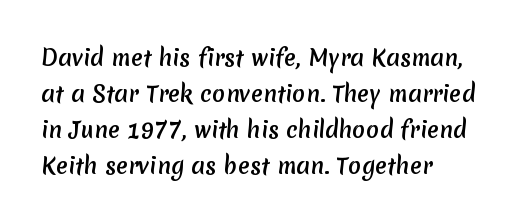
{"underline": "no", "align": "left", "line_spacing": "normal", "line_spacing_ratio": 1.63, "letter_spacing": "normal", "letter_spacing_em": 0.0, "glyph_px": 22}
